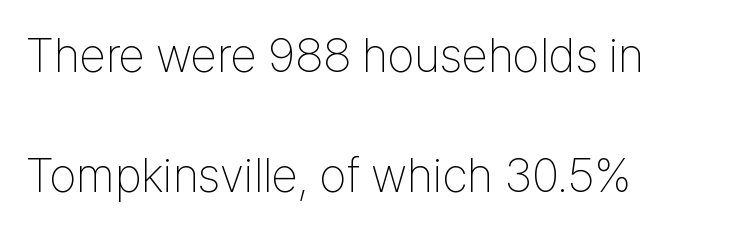
Q: Is the text bold? A: No.
Q: Is the text italic (slanted)? A: No, it is upright.
Q: Is the typeface a serif or a sans-serif typeface? A: Sans-serif.
Q: Is the text underlined? A: No.
Q: How is the paragraph aligned? A: Left-aligned.
Q: Is the spacing between letters normal or unusually wide? A: Normal.
Q: Is the spacing between lines tight, normal or loose? A: Loose.
Q: Width (condensed, normal, or wide)? A: Condensed.
Q: Stroke contrast? A: Low.
Q: x-height? A: Medium.
Q: Monospaced? A: No.
